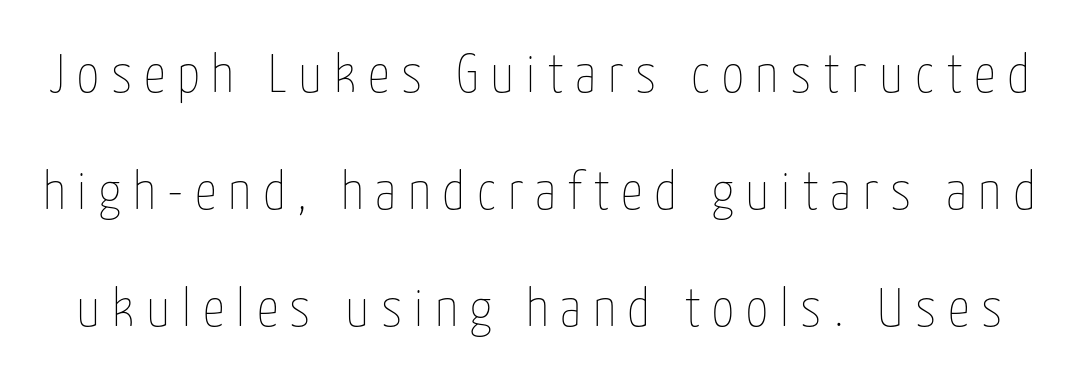
Q: Is the text bold? A: No.
Q: Is the text italic (slanted)? A: No, it is upright.
Q: Is the text underlined? A: No.
Q: Is the spacing between letters normal or unusually wide? A: Unusually wide.
Q: Is the spacing between lines tight, normal or loose? A: Loose.
Q: Width (condensed, normal, or wide)? A: Condensed.
Q: Stroke contrast? A: Low.
Q: x-height? A: Medium.
Q: Monospaced? A: No.
